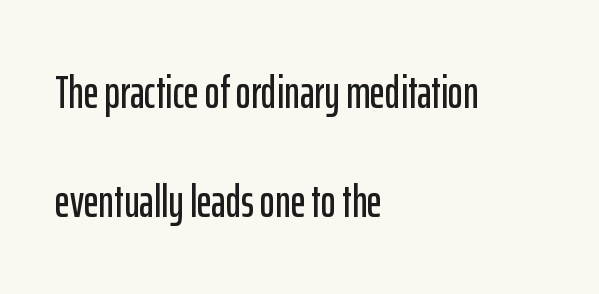
Words float on clear page, feet unadorned. Standard letterfit; no display-style spreading of the glyphs. Look at the bottom of the vertical strokes: they stop flat, with no serifs. Reading down the column, the eye jumps a long way to each next line. Visually the block forms a straight wall on the left and a jagged coastline on the right. The letters stand upright; this is a roman face.
